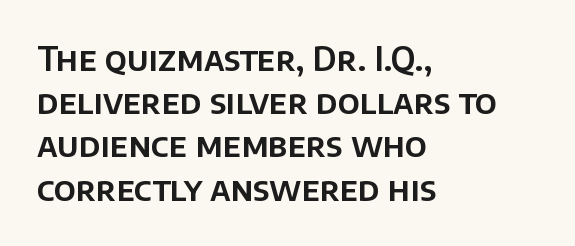
{"serif": "no", "italic": "no", "width": "normal", "stroke_contrast": "low", "x_height": "large", "monospaced": "no", "underline": "no", "align": "left", "line_spacing": "normal", "line_spacing_ratio": 1.31, "letter_spacing": "normal", "letter_spacing_em": 0.0, "glyph_px": 33}
